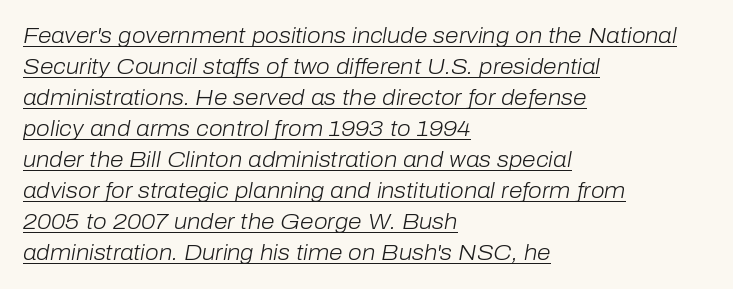
{"italic": "yes", "lean": "right", "slant_degrees": 10, "bold": "no", "underline": "yes", "align": "left", "line_spacing": "normal", "line_spacing_ratio": 1.41, "letter_spacing": "normal", "letter_spacing_em": 0.0, "glyph_px": 22}
